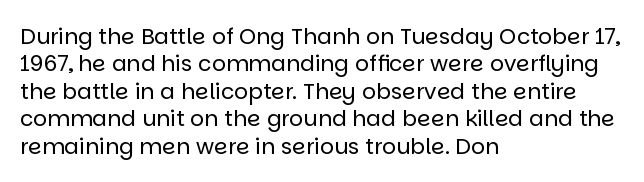
Counters stay open thanks to moderate or lighter strokes. All the whitespace from short lines collects on the right. Normally led — the rows are evenly, conventionally spaced. The glyphs are unaccompanied by any horizontal stroke below them.
